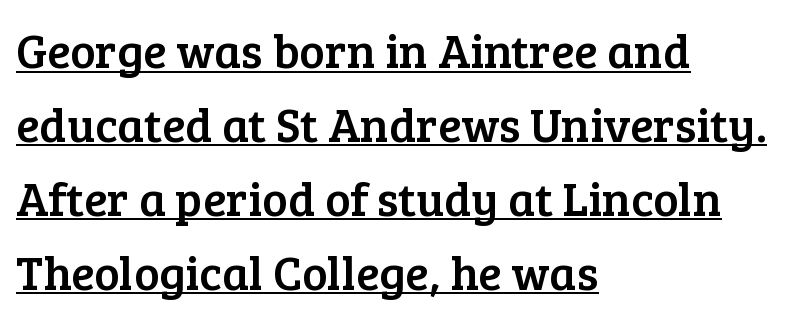
The image shows 48 px serif type, upright; set left-aligned, normal line spacing (1.54x), normal letter spacing, underlined; low stroke contrast and a medium x-height.
